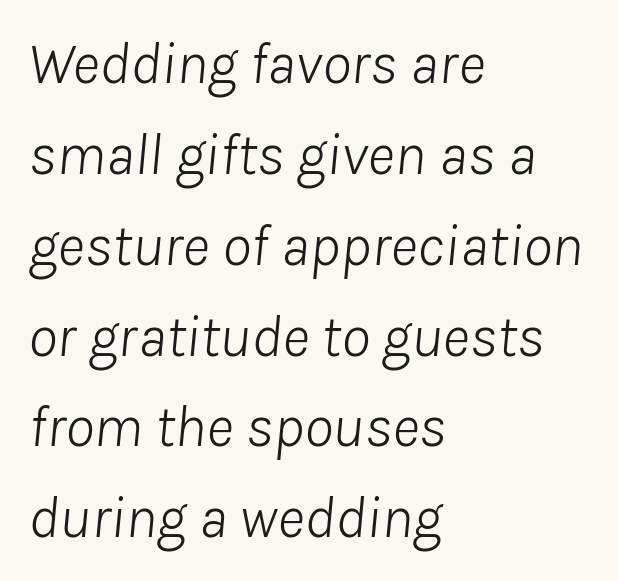
Counters stay open thanks to moderate or lighter strokes. Compared with typical body copy, the letter spacing here is the same. One-word summary of the alignment: left. Line spacing here is normal. Style check: oblique.
